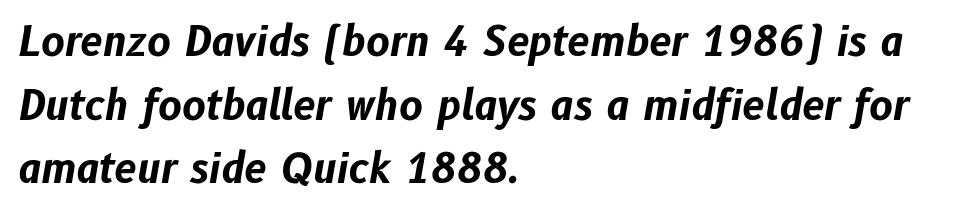
Q: Is the text bold? A: Yes.
Q: Is the text italic (slanted)? A: Yes, it leans right by about 10 degrees.
Q: Is the text underlined? A: No.
Q: How is the paragraph aligned? A: Left-aligned.
Q: Is the spacing between letters normal or unusually wide? A: Normal.
Q: Is the spacing between lines tight, normal or loose? A: Normal.
Q: Width (condensed, normal, or wide)? A: Normal.
Q: Stroke contrast? A: Low.
Q: x-height? A: Medium.
Q: Monospaced? A: No.
